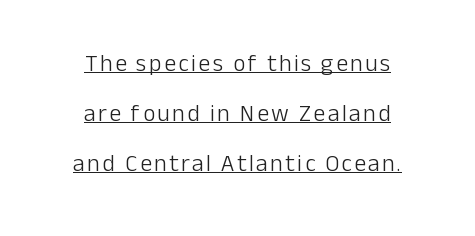
Q: Is the text bold? A: No.
Q: Is the text italic (slanted)? A: No, it is upright.
Q: Is the text underlined? A: Yes.
Q: How is the paragraph aligned? A: Centered.
Q: Is the spacing between lines tight, normal or loose? A: Loose.
